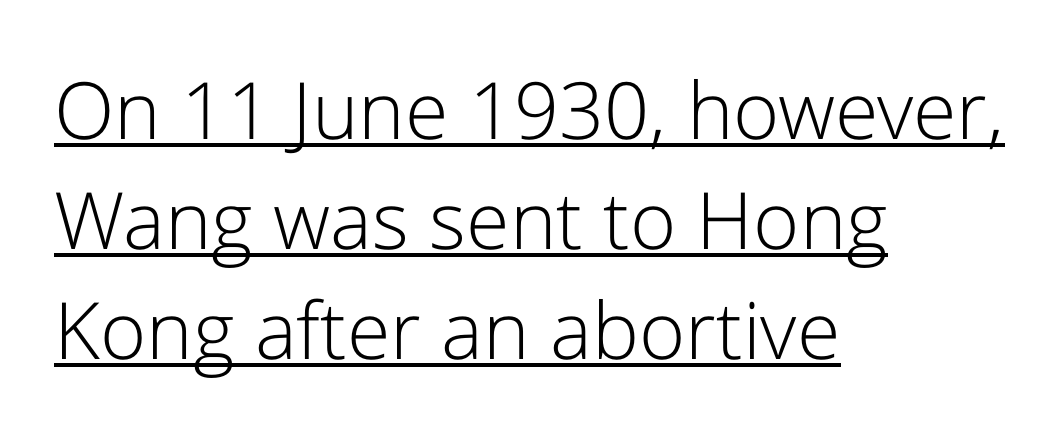
A baseline rule has been typeset under these characters. Students, note that the glyphs here touch the page at normal intervals. The rendering shows plain stroke endings on the letterforms — a sans-serif design. The passage shown stacks its lines at a standard gap. No italicization has been applied; the sample stays upright. Summary of weight: not heavy and not bold.
